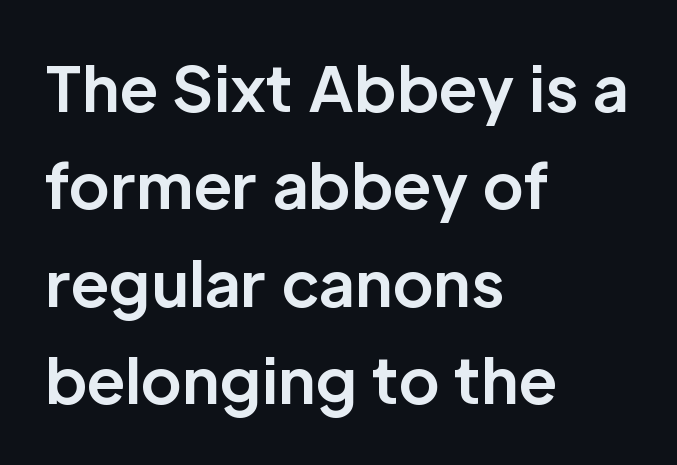
Q: Is the text bold? A: Yes.
Q: Is the text italic (slanted)? A: No, it is upright.
Q: Is the typeface a serif or a sans-serif typeface? A: Sans-serif.
Q: Is the text underlined? A: No.
Q: How is the paragraph aligned? A: Left-aligned.
Q: Is the spacing between letters normal or unusually wide? A: Normal.
Q: Is the spacing between lines tight, normal or loose? A: Normal.
Q: Width (condensed, normal, or wide)? A: Normal.
Q: Stroke contrast? A: Low.
Q: x-height? A: Medium.
Q: Monospaced? A: No.
